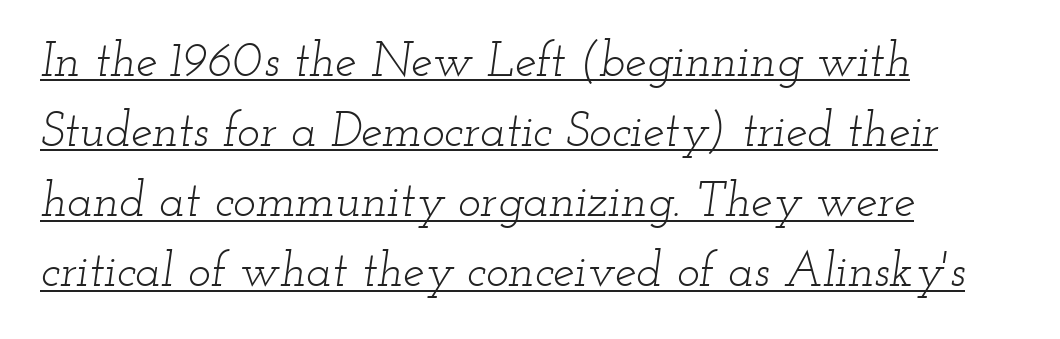
The image shows 48 px light, wide serif type, italic (leaning right); set left-aligned, normal line spacing (1.46x), normal letter spacing, underlined; low stroke contrast and a small x-height.
